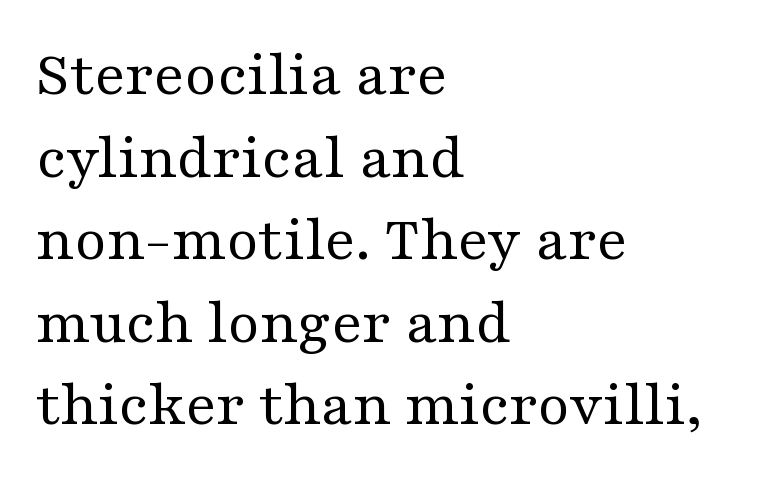
{"serif": "yes", "italic": "no", "bold": "no", "weight": "regular", "width": "wide", "stroke_contrast": "medium", "x_height": "medium", "monospaced": "no", "underline": "no", "align": "left", "line_spacing": "normal", "line_spacing_ratio": 1.27, "letter_spacing": "normal", "letter_spacing_em": 0.0, "glyph_px": 65}
